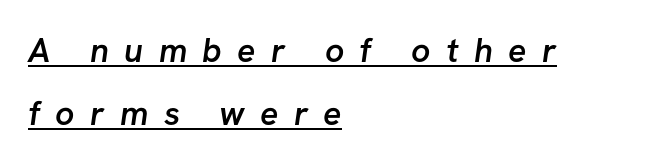
The face used here is proportionally spaced, like ordinary book or web type. Spacing between characters has been opened up far beyond the box default. Note: no serifs on the glyphs. Slightly chunky letters — semibold, I'd say, not full bold.
